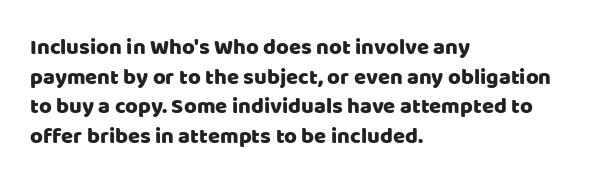
{"italic": "no", "underline": "no", "align": "left", "line_spacing": "normal", "line_spacing_ratio": 1.35, "letter_spacing": "normal", "letter_spacing_em": 0.0, "glyph_px": 22}
